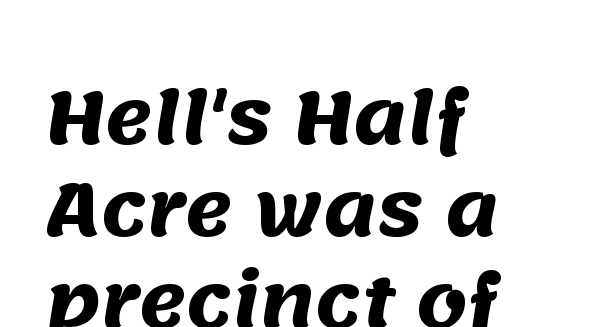
Q: Is the text bold? A: Yes.
Q: Is the typeface a serif or a sans-serif typeface? A: Sans-serif.
Q: Is the text underlined? A: No.
Q: How is the paragraph aligned? A: Left-aligned.
Q: Is the spacing between letters normal or unusually wide? A: Normal.
Q: Is the spacing between lines tight, normal or loose? A: Normal.
Q: Width (condensed, normal, or wide)? A: Normal.
Q: Stroke contrast? A: Medium.
Q: x-height? A: Large.
Q: Monospaced? A: No.
